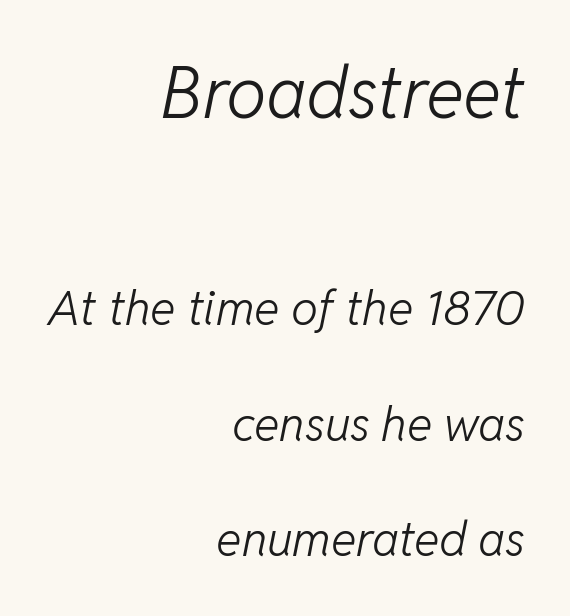
The text block is weighted toward the right margin, trailing off unevenly leftward. How are the letters spaced? Ordinarily, with no added tracking. Bold? No — there's no thickening of the strokes. Quick note: interline space is abundant.
